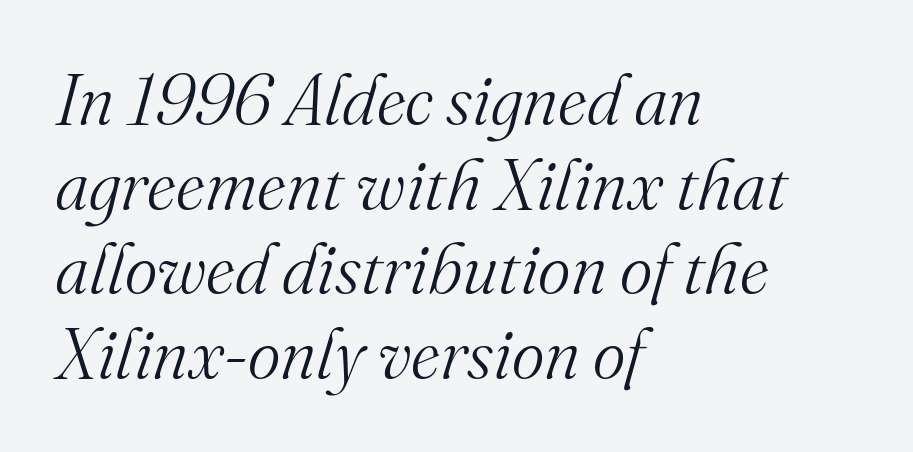
The image shows 70 px light serif type, italic (leaning right); set left-aligned, line spacing 1.21x, normal letter spacing, not underlined; medium stroke contrast and a small x-height.
